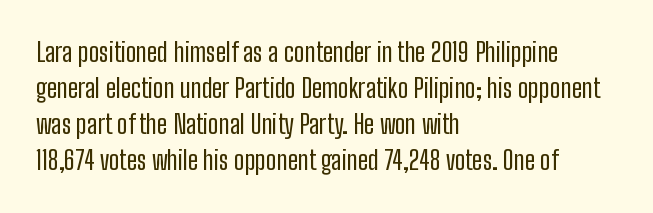
Teacher's note: observe the even left margin — that is flush-left alignment. Students, note that the glyphs here touch the page at normal intervals. Do the letters lean? They stand straight. Descenders hang freely into open space. Stem width sits at or under what a default text font uses.
